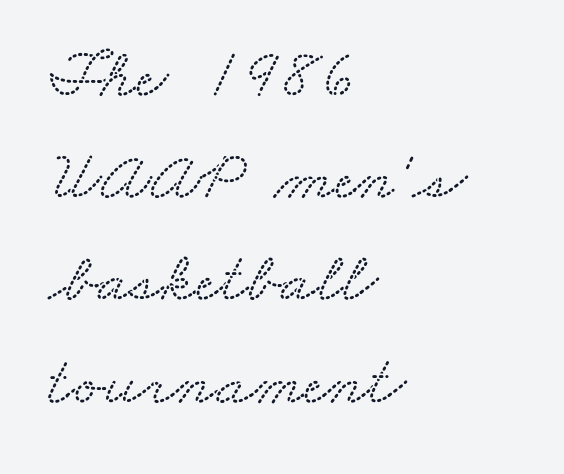
The image shows 70 px wide serif type; set left-aligned, normal line spacing (1.46x), normal letter spacing, not underlined; medium stroke contrast and a small x-height.
